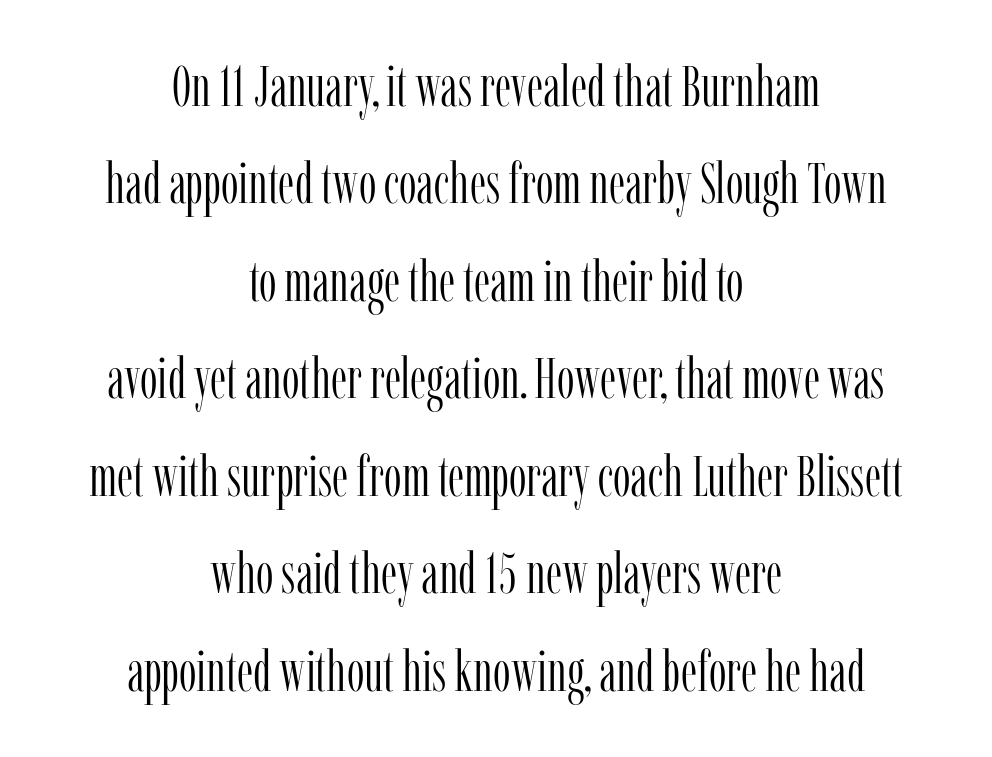
Q: Is the text bold? A: No.
Q: Is the text italic (slanted)? A: No, it is upright.
Q: Is the typeface a serif or a sans-serif typeface? A: Serif.
Q: Is the text underlined? A: No.
Q: How is the paragraph aligned? A: Centered.
Q: Is the spacing between letters normal or unusually wide? A: Normal.
Q: Width (condensed, normal, or wide)? A: Condensed.
Q: Stroke contrast? A: Low.
Q: x-height? A: Medium.
Q: Monospaced? A: No.
